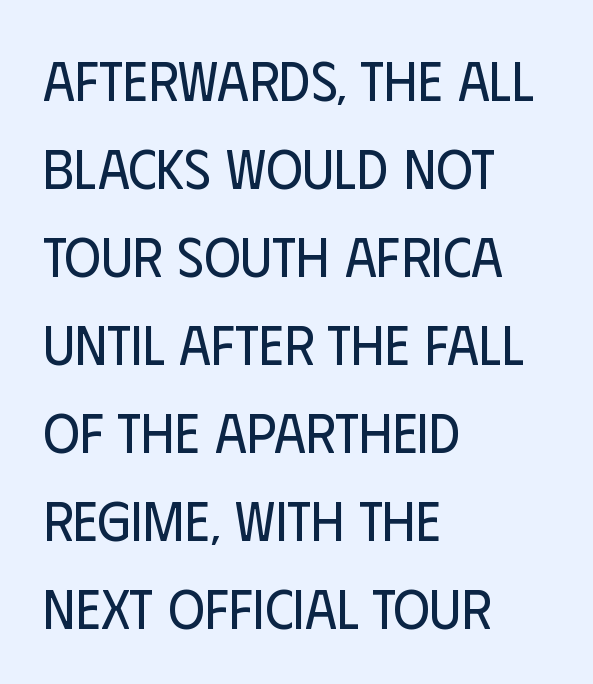
The image shows 56 px regular-weight, condensed sans-serif type, upright; set left-aligned, normal line spacing (1.57x), normal letter spacing, not underlined; low stroke contrast and a large x-height.
